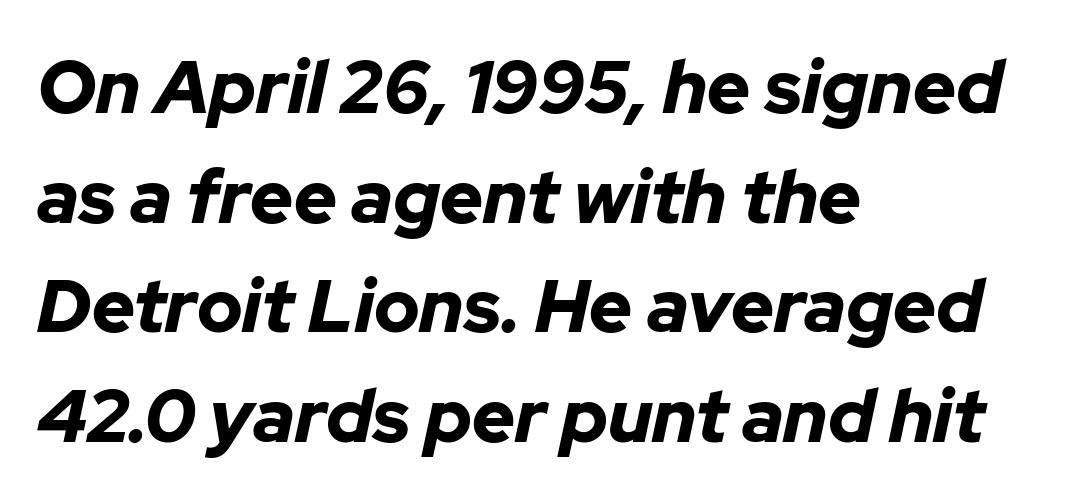
The image shows 74 px bold type, italic (leaning right); set left-aligned, normal line spacing (1.48x), normal letter spacing, not underlined; low stroke contrast and a medium x-height.
